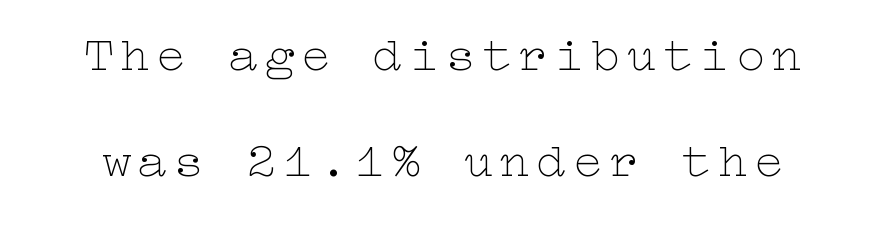
The image shows 49 px thin, wide type, upright; set loose line spacing (2.17x), not underlined; low stroke contrast and a medium x-height.
